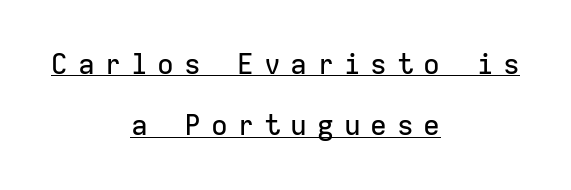
Students, note that the glyphs here are deliberately spaced far apart. Summary of vertical rhythm: relaxed, with wide interline spacing. Note: no serifs on the glyphs. Nope, not italic — everything's standing straight. The paragraph shown floats in the horizontal middle. Every word sits above its own underline.
